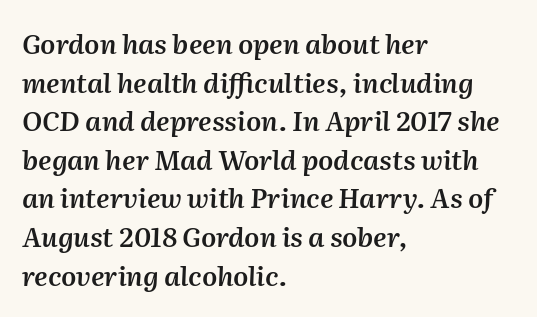
{"italic": "yes", "lean": "right", "slant_degrees": 2, "bold": "semi", "underline": "no", "align": "left", "line_spacing": "normal", "line_spacing_ratio": 1.43, "letter_spacing": "normal", "letter_spacing_em": 0.0, "glyph_px": 27}
